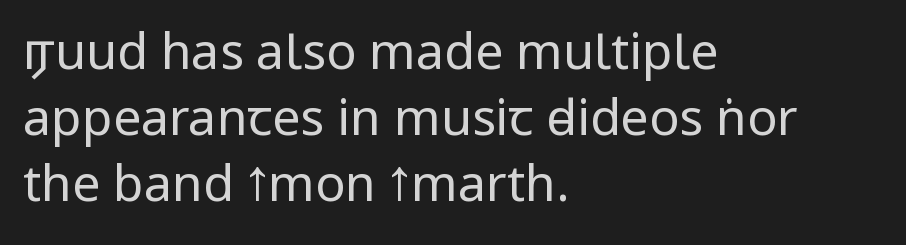
Q: Is the text bold? A: No.
Q: Is the text italic (slanted)? A: No, it is upright.
Q: Is the typeface a serif or a sans-serif typeface? A: Sans-serif.
Q: Is the text underlined? A: No.
Q: How is the paragraph aligned? A: Left-aligned.
Q: Is the spacing between letters normal or unusually wide? A: Normal.
Q: Is the spacing between lines tight, normal or loose? A: Normal.
Q: Width (condensed, normal, or wide)? A: Condensed.
Q: Stroke contrast? A: Low.
Q: x-height? A: Large.
Q: Monospaced? A: No.
